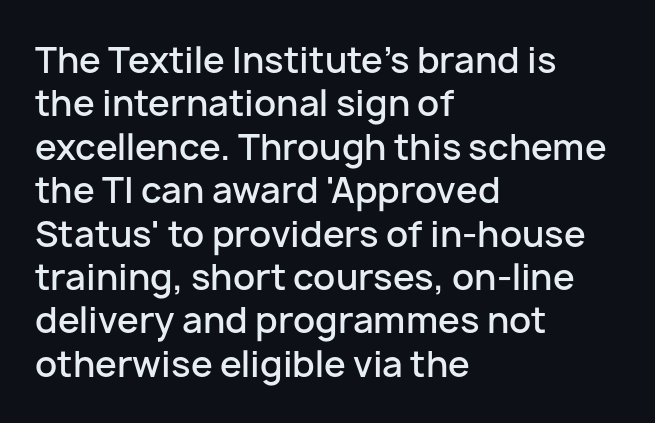
Q: Is the text bold? A: Semi-bold.
Q: Is the text italic (slanted)? A: No, it is upright.
Q: Is the typeface a serif or a sans-serif typeface? A: Sans-serif.
Q: Is the text underlined? A: No.
Q: How is the paragraph aligned? A: Left-aligned.
Q: Is the spacing between letters normal or unusually wide? A: Normal.
Q: Width (condensed, normal, or wide)? A: Normal.
Q: Stroke contrast? A: Low.
Q: x-height? A: Medium.
Q: Monospaced? A: No.
